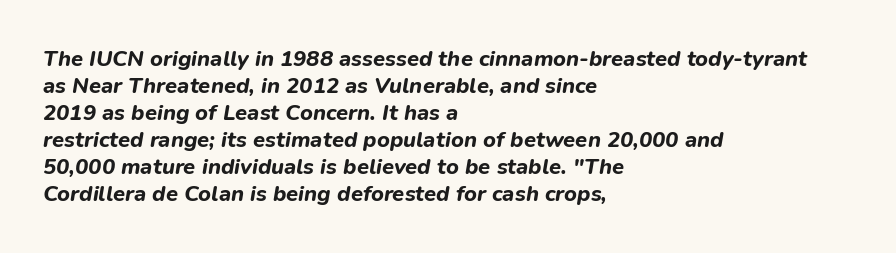
The image shows 22 px bold type, italic (leaning right); set left-aligned, line spacing 1.23x, normal letter spacing, not underlined.
